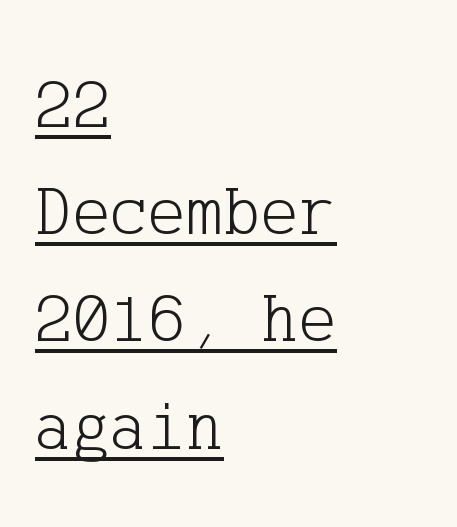
The image shows 71 px light serif type, upright; set left-aligned, normal line spacing (1.51x), normal letter spacing, underlined; low stroke contrast and a medium x-height.
